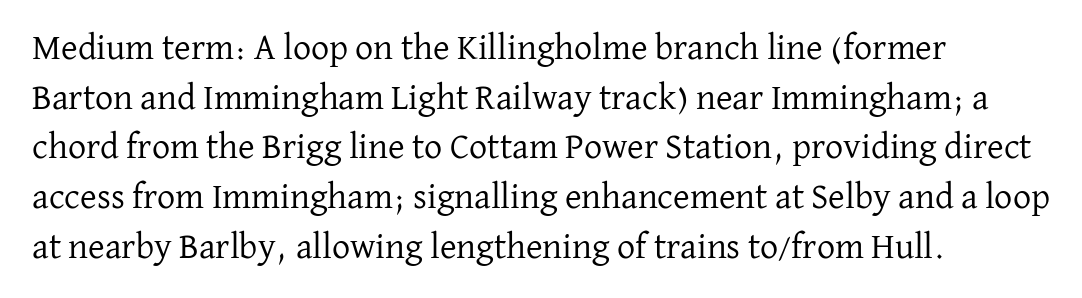
{"serif": "yes", "italic": "no", "bold": "no", "weight": "regular", "width": "normal", "stroke_contrast": "low", "x_height": "medium", "monospaced": "no", "underline": "no", "align": "left", "line_spacing": "normal", "line_spacing_ratio": 1.38, "letter_spacing": "normal", "letter_spacing_em": 0.0, "glyph_px": 36}
